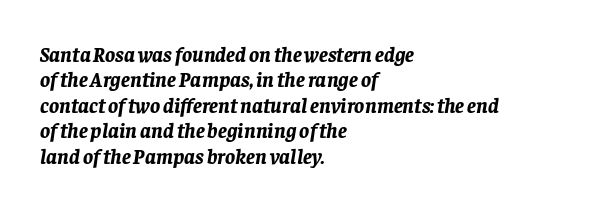
Q: Is the text bold? A: Yes.
Q: Is the text italic (slanted)? A: Yes, it leans right by about 8 degrees.
Q: Is the text underlined? A: No.
Q: How is the paragraph aligned? A: Left-aligned.
Q: Is the spacing between letters normal or unusually wide? A: Normal.
